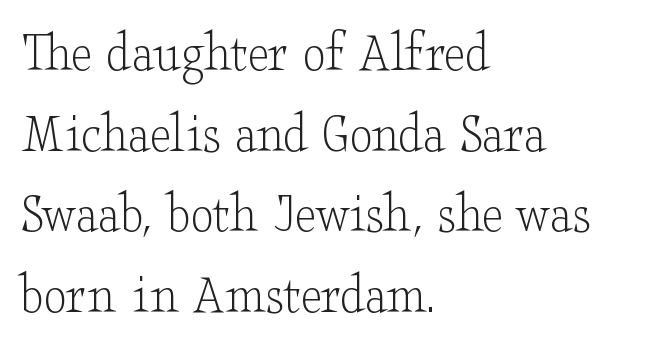
Q: Is the text bold? A: No.
Q: Is the text italic (slanted)? A: No, it is upright.
Q: Is the typeface a serif or a sans-serif typeface? A: Serif.
Q: Is the text underlined? A: No.
Q: How is the paragraph aligned? A: Left-aligned.
Q: Is the spacing between letters normal or unusually wide? A: Normal.
Q: Is the spacing between lines tight, normal or loose? A: Normal.
Q: Width (condensed, normal, or wide)? A: Wide.
Q: Stroke contrast? A: Low.
Q: x-height? A: Small.
Q: Monospaced? A: No.
